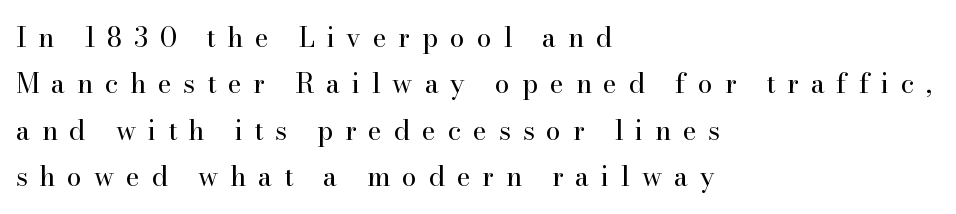
The cut favours lightness, reaching ordinary text weight at its darkest. The lettering holds an erect, upright posture throughout. The typesetter chose a ragged-right arrangement here. You could only call the tracking loose — the letters float apart.
